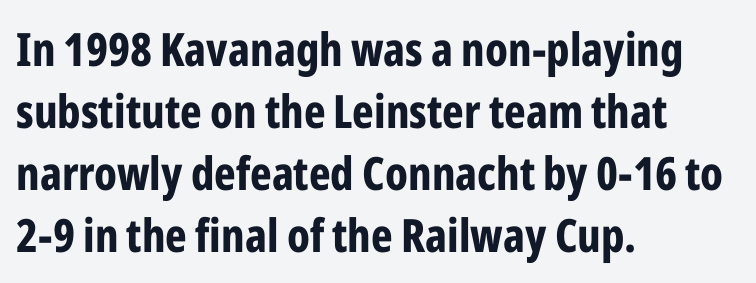
The image shows 46 px bold, condensed sans-serif type, upright; set left-aligned, normal line spacing (1.35x), normal letter spacing, not underlined; low stroke contrast and a medium x-height.
